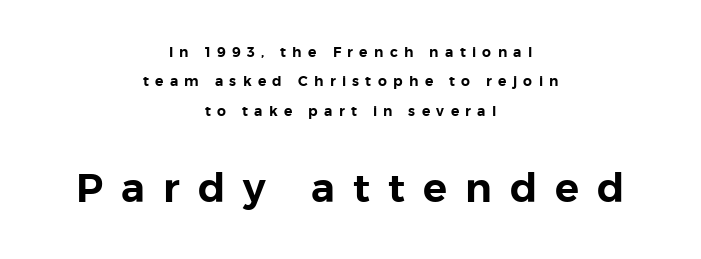
{"serif": "no", "italic": "no", "width": "normal", "stroke_contrast": "low", "x_height": "medium", "monospaced": "no", "underline": "no", "align": "center", "line_spacing": "loose", "line_spacing_ratio": 2.1, "letter_spacing": "wide", "letter_spacing_em": 0.45, "larger_block": "second", "size_ratio": 2.86, "glyph_px": 40}
